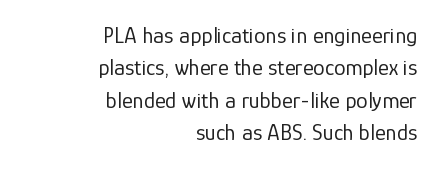
These lines sit exactly where default settings would place them. Descenders hang freely into open space. Stems and bowls with no extra thickness — not bold. The letters stand straight up with perfectly vertical stems. Casual observation: everything's shoved over to the right. These lines keep a tight, regular rhythm from letter to letter.
